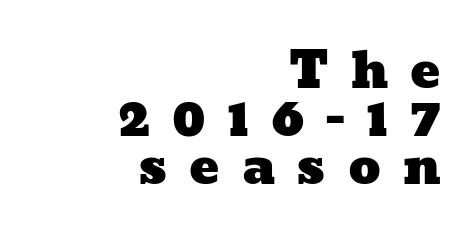
The compositor pushed each line to the right boundary. Is the letter spacing exaggerated? Yes — the characters are pushed far apart. The rendering uses natural spacing where letterforms have individual widths. Students, observe: this is what under-led, compact text looks like.
